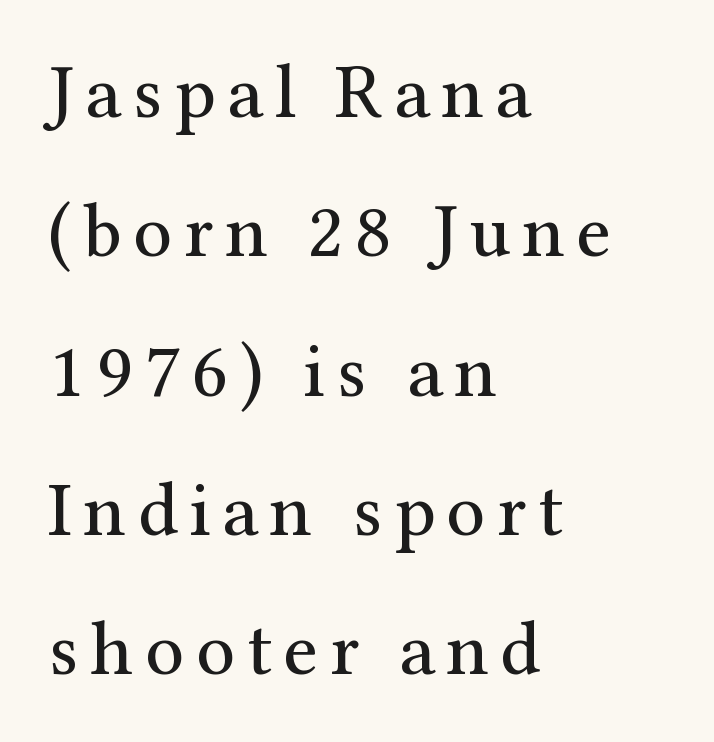
The image shows 77 px regular-weight serif type, upright; set left-aligned, line spacing 1.81x, not underlined; medium stroke contrast and a medium x-height.
